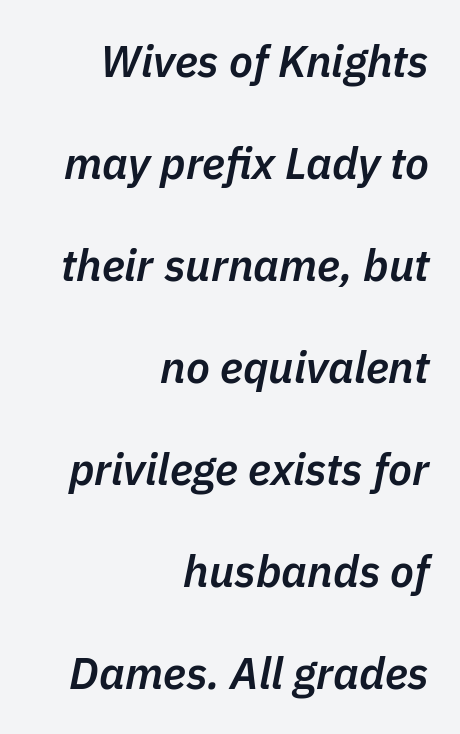
Q: Is the text bold? A: Semi-bold.
Q: Is the text italic (slanted)? A: Yes, it leans right by about 11 degrees.
Q: Is the text underlined? A: No.
Q: How is the paragraph aligned? A: Right-aligned.
Q: Is the spacing between letters normal or unusually wide? A: Normal.
Q: Is the spacing between lines tight, normal or loose? A: Loose.
Q: Width (condensed, normal, or wide)? A: Normal.
Q: Stroke contrast? A: Low.
Q: x-height? A: Medium.
Q: Monospaced? A: No.
